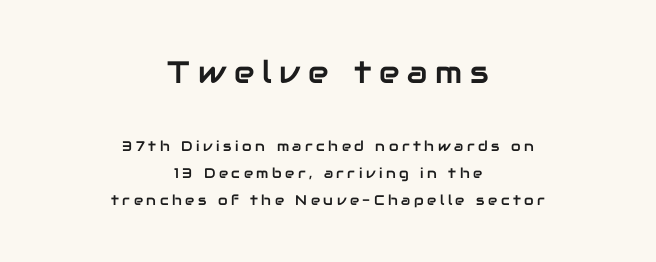
{"serif": "no", "italic": "no", "width": "normal", "stroke_contrast": "low", "x_height": "medium", "monospaced": "no", "underline": "no", "align": "center", "line_spacing": "loose", "line_spacing_ratio": 1.94, "letter_spacing": "wide", "letter_spacing_em": 0.25, "larger_block": "first", "size_ratio": 2.21, "glyph_px": 31}
